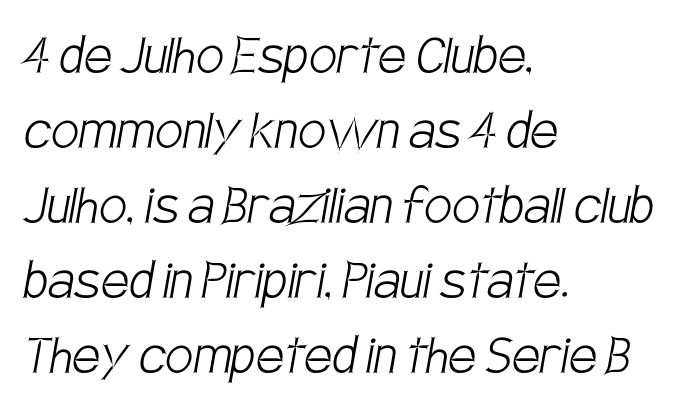
The image shows 62 px light, condensed sans-serif type; set left-aligned, line spacing 1.21x, normal letter spacing, not underlined; low stroke contrast and a large x-height.
